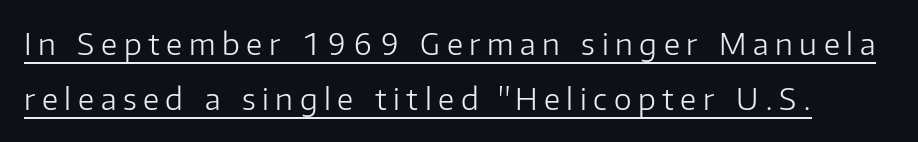
The face used here appears with an underline applied. Here the glyphs are tracked loosely, breaking word shapes into spaced letters. Note the varied advance widths — an 'i' is clearly narrower than an 'm'. Posture: straight, roman, zero tilt. A quiet, ordinary-to-light weight characterises the typeface.
